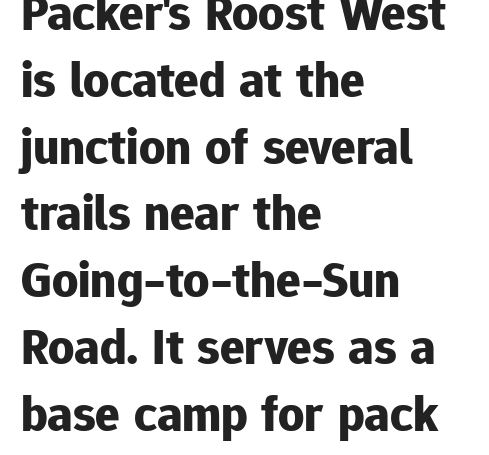
The passage shown is typeset with a sans-serif family. Note the varied advance widths — an 'i' is clearly narrower than an 'm'. One-word summary of the alignment: left. Nobody drew a line under any word here.
